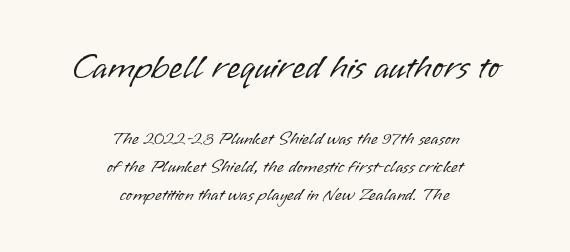
Here the glyphs are tracked normally, forming tight word shapes. Students, observe: this is what conventionally led text looks like. Beneath every word, the page is bare. Note: no serifs on the glyphs.
